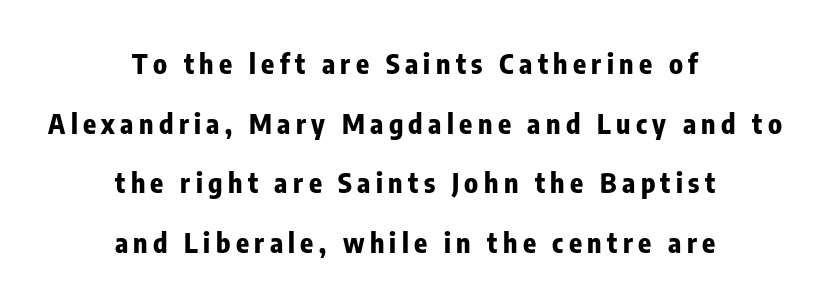
Q: Is the text bold? A: Yes.
Q: Is the text italic (slanted)? A: No, it is upright.
Q: Is the text underlined? A: No.
Q: How is the paragraph aligned? A: Centered.
Q: Is the spacing between letters normal or unusually wide? A: Unusually wide.
Q: Is the spacing between lines tight, normal or loose? A: Loose.
